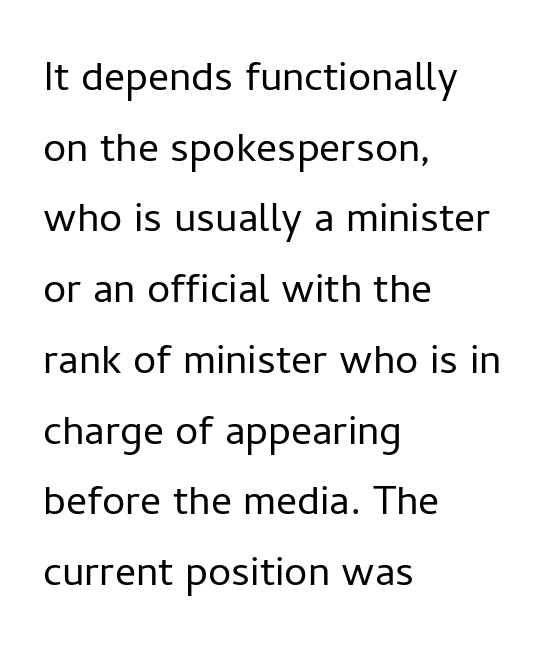
The image shows 52 px light sans-serif type, upright; set left-aligned, normal line spacing (1.36x), normal letter spacing, not underlined; low stroke contrast and a medium x-height.
